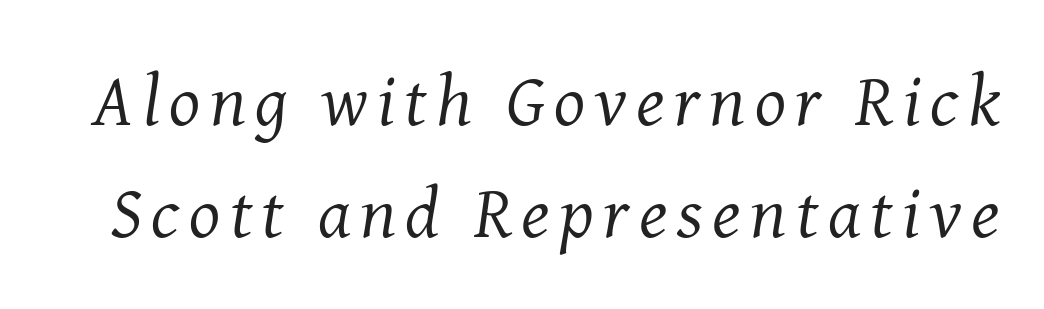
{"serif": "yes", "italic": "yes", "lean": "right", "slant_degrees": 8, "bold": "no", "weight": "regular", "width": "normal", "stroke_contrast": "medium", "x_height": "medium", "monospaced": "no", "underline": "no", "line_spacing": "normal", "line_spacing_ratio": 1.54, "glyph_px": 73}
